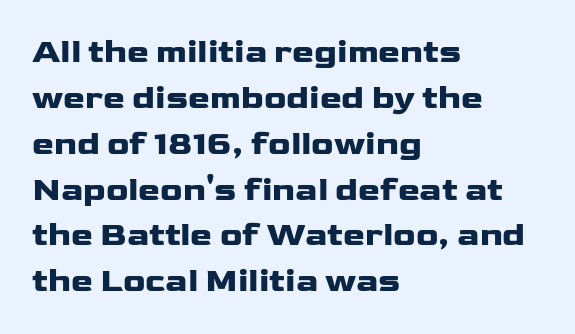
Every stem runs plumb, perpendicular to the baseline. A typesetter would call this proportional, since set widths differ per character. A full-strength bold gives these letters their thick strokes. Horizontal bands of white between lines are of average thickness. Notice how the passage keeps a crisp vertical edge on the left only.
